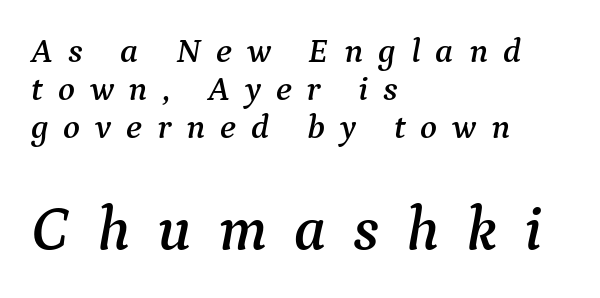
{"serif": "yes", "italic": "yes", "lean": "right", "slant_degrees": 9, "width": "normal", "stroke_contrast": "medium", "x_height": "medium", "monospaced": "no", "underline": "no", "align": "left", "line_spacing": "tight", "line_spacing_ratio": 1.09, "letter_spacing": "wide", "letter_spacing_em": 0.43, "larger_block": "second", "size_ratio": 1.77, "glyph_px": 62}
